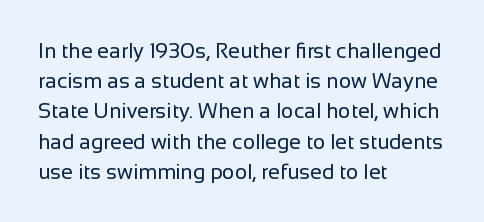
The image shows 21 px text type, upright; set left-aligned, normal line spacing (1.44x), normal letter spacing, not underlined.
